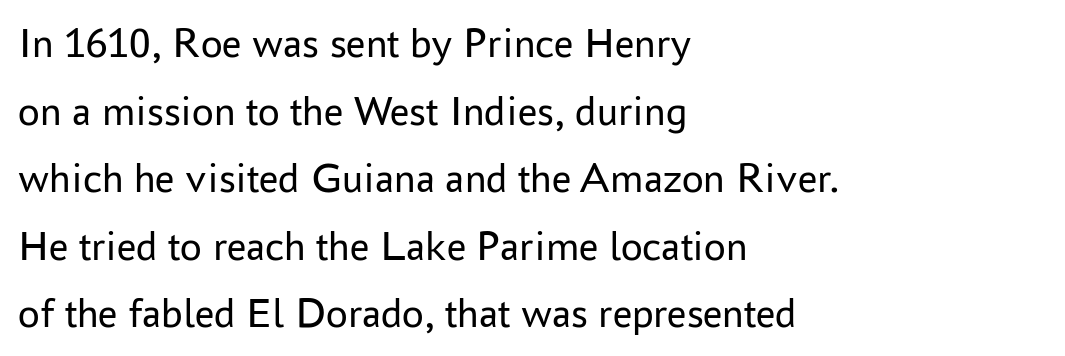
Caption: multi-line text, flush left, ragged right. A typesetter would call this proportional, since set widths differ per character. The space beneath each line is pristine and unruled. The lettering holds an erect, upright posture throughout. Caption: standard tracking, unaltered. The weight would be labelled regular, book, light, or lighter still.
